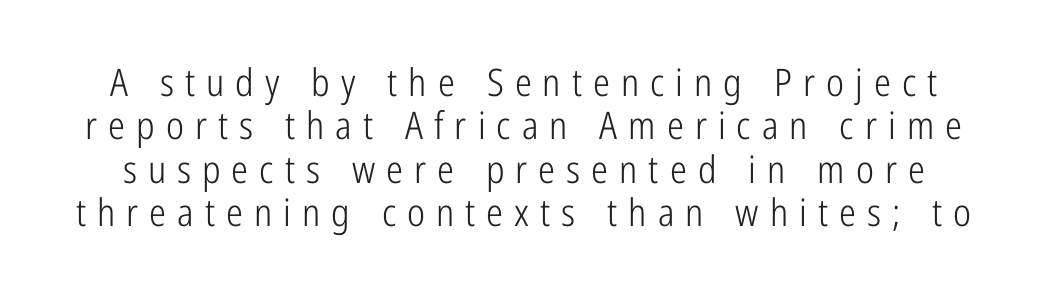
The image shows 38 px light, condensed sans-serif type, upright; set tight line spacing (1.14x), unusually wide letter spacing (+0.29 em), not underlined; low stroke contrast and a medium x-height.
